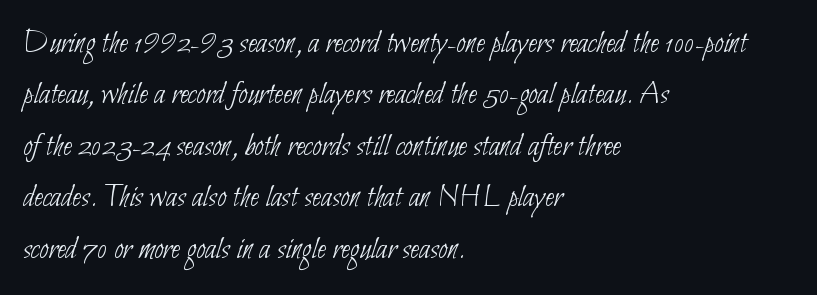
This sample has the flowing, uneven cadence of proportional lettering. Is this a heavy cut? Hardly; it is regular or lighter. Whoever set this chose a conventional vertical rhythm. Leftover space on each line is placed entirely after the last word. The strip under each line holds only bare page. Look at the tracking — it's just the regular setting, nothing added.
